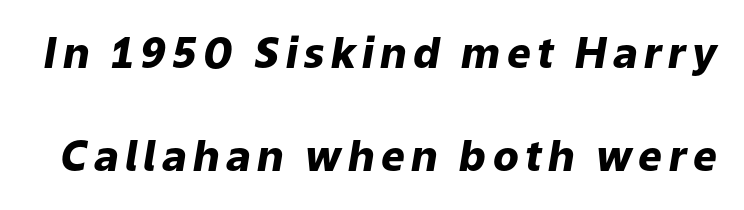
The image shows 42 px heavy type, italic (leaning right); set loose line spacing (2.46x), not underlined; low stroke contrast and a medium x-height.
